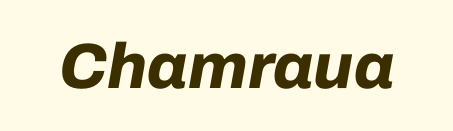
The letters sit at their default tracking, neither squeezed nor spread. The face used here has the dense, thick strokes of a bold. Quick note: underline off. The whole block is typeset with a tilt. Do the characters align in a grid? No, the font is proportional.
